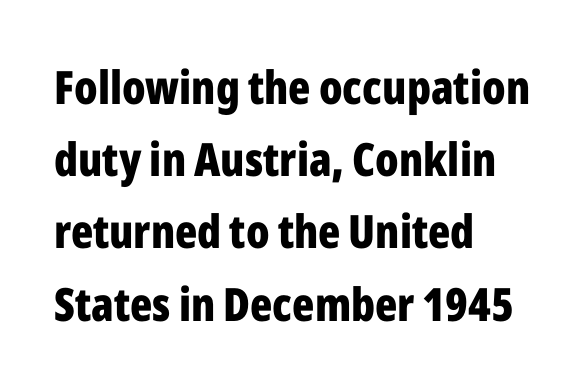
Q: Is the text bold? A: Yes.
Q: Is the text italic (slanted)? A: No, it is upright.
Q: Is the typeface a serif or a sans-serif typeface? A: Sans-serif.
Q: Is the text underlined? A: No.
Q: How is the paragraph aligned? A: Left-aligned.
Q: Is the spacing between letters normal or unusually wide? A: Normal.
Q: Is the spacing between lines tight, normal or loose? A: Normal.
Q: Width (condensed, normal, or wide)? A: Condensed.
Q: Stroke contrast? A: Low.
Q: x-height? A: Medium.
Q: Monospaced? A: No.
